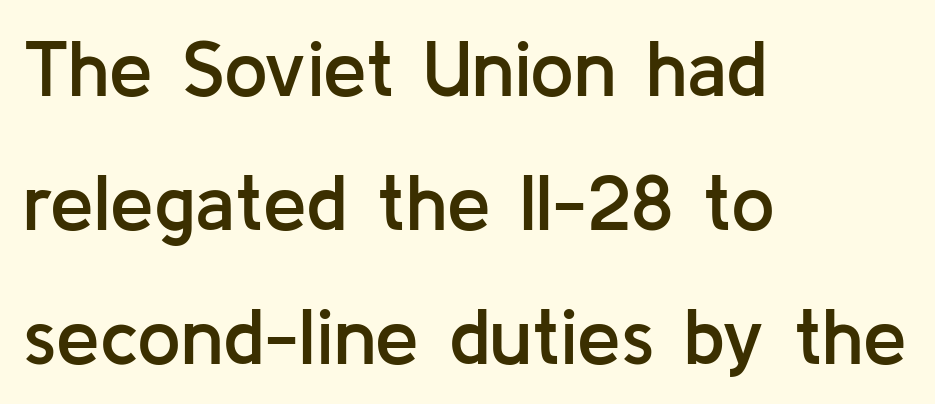
The image shows 78 px semibold sans-serif type, upright; set left-aligned, line spacing 1.72x, normal letter spacing, not underlined; low stroke contrast and a medium x-height.
